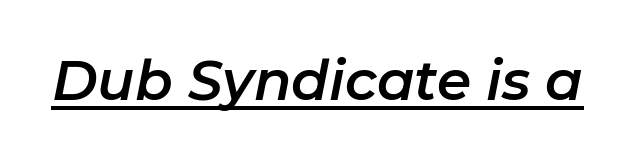
Proportional: the letters do not fall into vertical columns. Would a proofreader flag this as italicized? Yes. Between one letter and the next there's only the usual sliver of space. The rendered words wear a rule along their underside.
